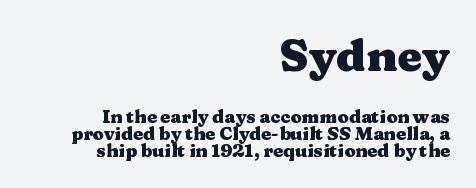
Q: Is the text bold? A: Yes.
Q: Is the text italic (slanted)? A: No, it is upright.
Q: Is the typeface a serif or a sans-serif typeface? A: Serif.
Q: Is the text underlined? A: No.
Q: How is the paragraph aligned? A: Right-aligned.
Q: Is the spacing between letters normal or unusually wide? A: Normal.
Q: Is the spacing between lines tight, normal or loose? A: Tight.
Q: Which block of text is set in a larger size, the first (top) or the second (bottom)? A: The first (top) one.
Q: Width (condensed, normal, or wide)? A: Wide.
Q: Stroke contrast? A: Medium.
Q: x-height? A: Medium.
Q: Monospaced? A: No.
